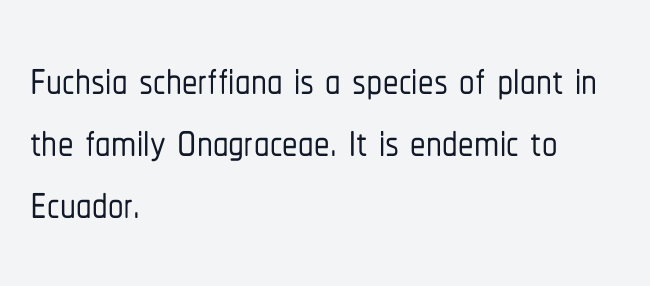
The image shows 62 px condensed sans-serif type, upright; set left-aligned, tight line spacing (1.0x), normal letter spacing, not underlined; low stroke contrast and a medium x-height.
